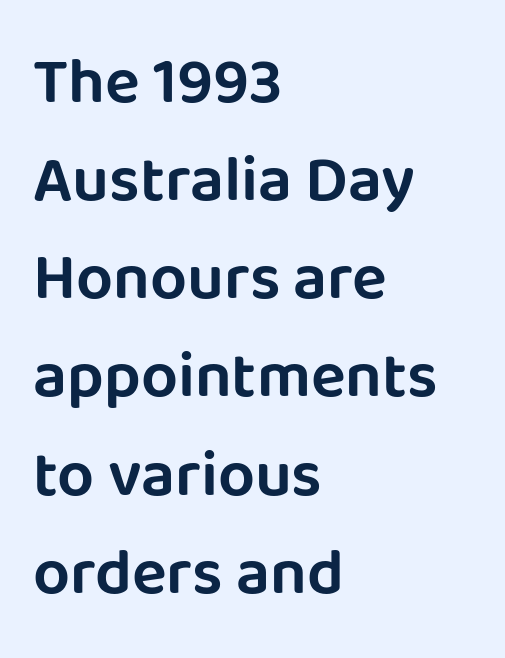
The image shows 65 px sans-serif type, upright; set left-aligned, normal line spacing (1.51x), normal letter spacing, not underlined; low stroke contrast and a large x-height.
